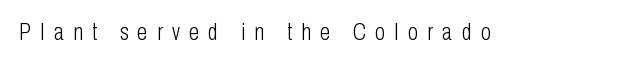
Q: Is the text bold? A: No.
Q: Is the text italic (slanted)? A: No, it is upright.
Q: Is the text underlined? A: No.
Q: Is the spacing between letters normal or unusually wide? A: Unusually wide.
